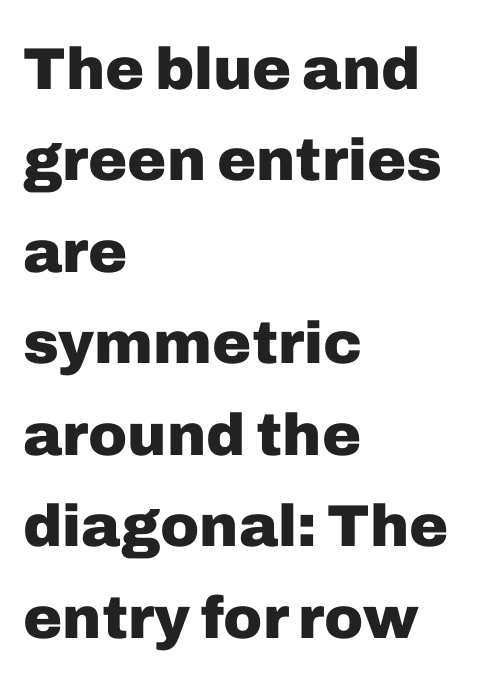
Q: Is the text bold? A: Yes.
Q: Is the text italic (slanted)? A: No, it is upright.
Q: Is the typeface a serif or a sans-serif typeface? A: Sans-serif.
Q: Is the text underlined? A: No.
Q: How is the paragraph aligned? A: Left-aligned.
Q: Is the spacing between letters normal or unusually wide? A: Normal.
Q: Is the spacing between lines tight, normal or loose? A: Normal.
Q: Width (condensed, normal, or wide)? A: Normal.
Q: Stroke contrast? A: Low.
Q: x-height? A: Medium.
Q: Monospaced? A: No.
